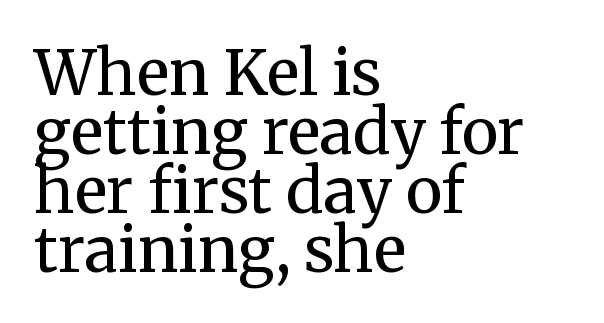
{"serif": "yes", "italic": "no", "bold": "no", "weight": "regular", "width": "normal", "stroke_contrast": "medium", "x_height": "medium", "monospaced": "no", "underline": "no", "align": "left", "line_spacing": "tight", "line_spacing_ratio": 0.95, "letter_spacing": "normal", "letter_spacing_em": 0.0, "glyph_px": 62}
